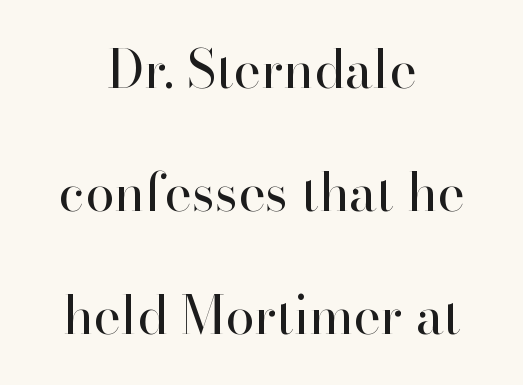
{"serif": "yes", "italic": "no", "bold": "no", "weight": "regular", "width": "normal", "stroke_contrast": "high", "x_height": "small", "monospaced": "no", "underline": "no", "align": "center", "line_spacing": "loose", "line_spacing_ratio": 2.37, "letter_spacing": "normal", "letter_spacing_em": 0.0, "glyph_px": 52}
